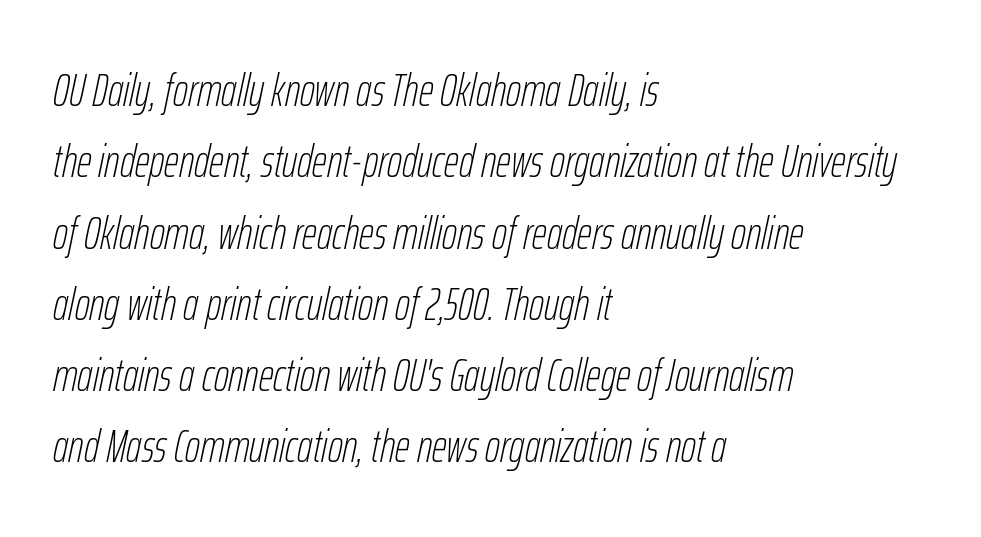
The image shows 46 px thin, condensed type, italic (leaning right); set left-aligned, normal line spacing (1.55x), normal letter spacing, not underlined; low stroke contrast and a medium x-height.
